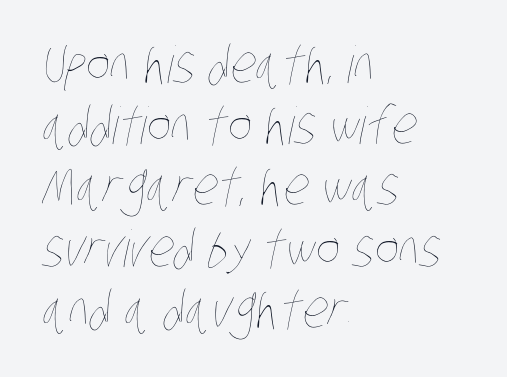
The image shows 51 px thin, condensed type; set left-aligned, line spacing 1.2x, normal letter spacing, not underlined; low stroke contrast and a large x-height.
